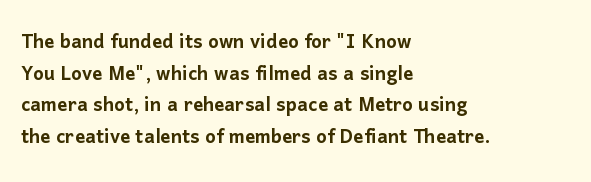
Q: Is the text italic (slanted)? A: No, it is upright.
Q: Is the text underlined? A: No.
Q: How is the paragraph aligned? A: Left-aligned.
Q: Is the spacing between letters normal or unusually wide? A: Normal.
Q: Is the spacing between lines tight, normal or loose? A: Normal.
